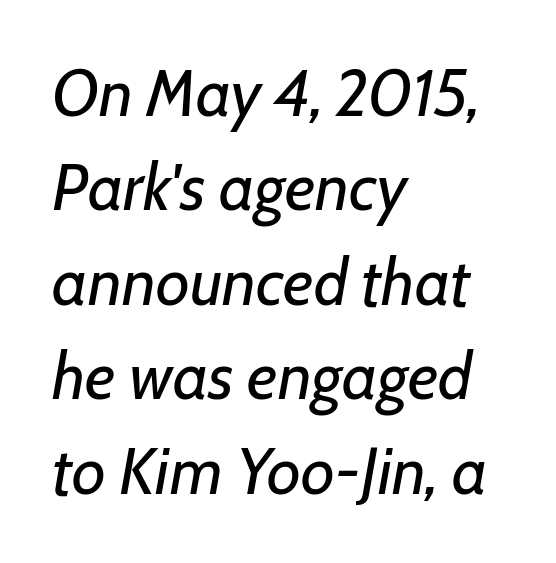
The image shows 66 px regular-weight type, italic (leaning right); set left-aligned, normal line spacing (1.43x), normal letter spacing, not underlined; low stroke contrast and a medium x-height.
